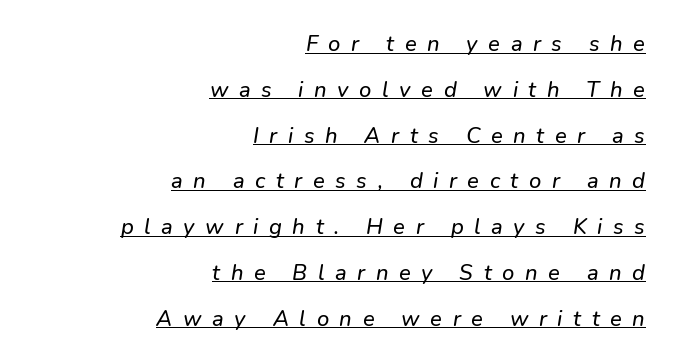
{"italic": "yes", "lean": "right", "slant_degrees": 9, "underline": "yes", "align": "right", "line_spacing": "loose", "line_spacing_ratio": 2.08, "letter_spacing": "wide", "letter_spacing_em": 0.48, "glyph_px": 22}
